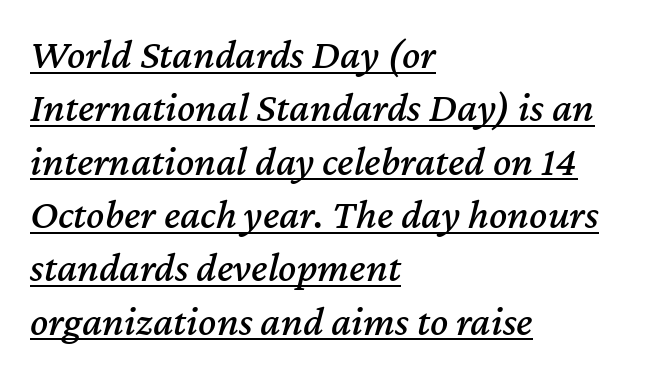
{"italic": "yes", "lean": "right", "slant_degrees": 12, "width": "normal", "stroke_contrast": "medium", "x_height": "medium", "monospaced": "no", "underline": "yes", "align": "left", "line_spacing": "normal", "line_spacing_ratio": 1.27, "letter_spacing": "normal", "letter_spacing_em": 0.0, "glyph_px": 42}
